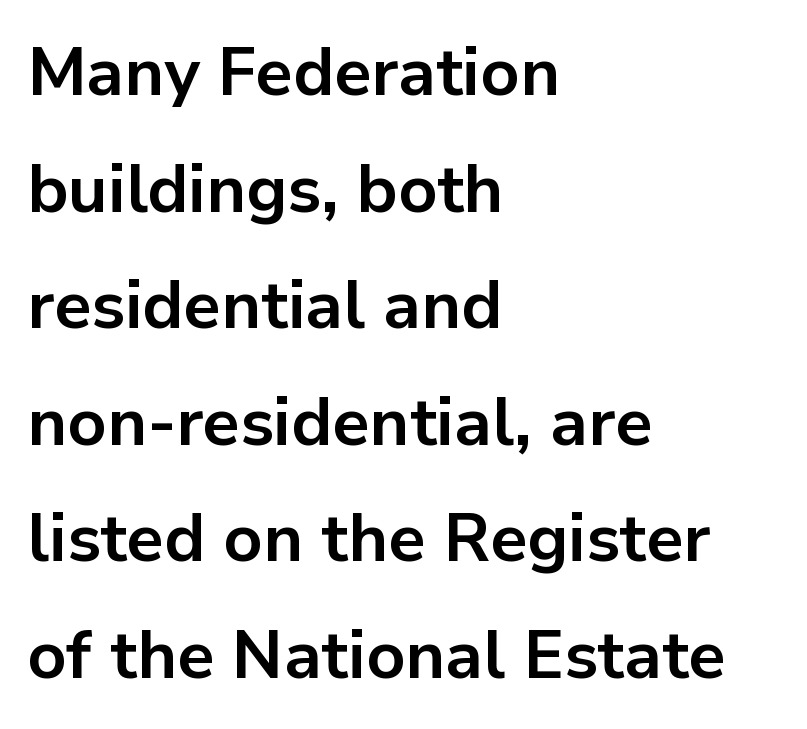
Q: Is the text bold? A: Yes.
Q: Is the text italic (slanted)? A: No, it is upright.
Q: Is the typeface a serif or a sans-serif typeface? A: Sans-serif.
Q: Is the text underlined? A: No.
Q: How is the paragraph aligned? A: Left-aligned.
Q: Is the spacing between letters normal or unusually wide? A: Normal.
Q: Width (condensed, normal, or wide)? A: Normal.
Q: Stroke contrast? A: Low.
Q: x-height? A: Medium.
Q: Monospaced? A: No.
